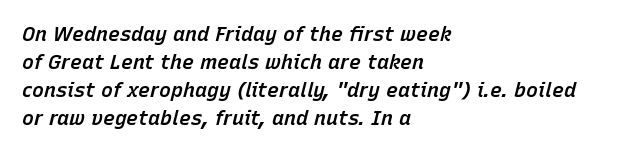
{"italic": "yes", "lean": "right", "slant_degrees": 15, "bold": "semi", "underline": "no", "align": "left", "line_spacing": "normal", "line_spacing_ratio": 1.4, "letter_spacing": "normal", "letter_spacing_em": 0.0, "glyph_px": 20}
